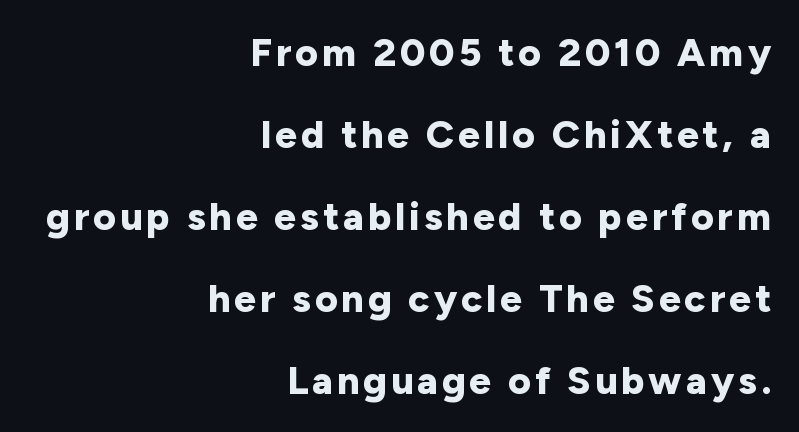
The rendering uses natural spacing where letterforms have individual widths. Note: no serifs on the glyphs. The specimen omits any rule beneath the text block's lines. Horizontal bands of white between lines are thick stripes. The typesetting leans heavy: a genuine bold.
